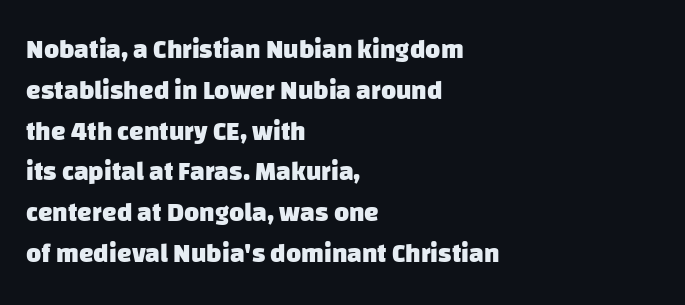
{"bold": "yes", "underline": "no", "align": "left", "line_spacing": "normal", "line_spacing_ratio": 1.57, "letter_spacing": "normal", "letter_spacing_em": 0.0, "glyph_px": 26}
